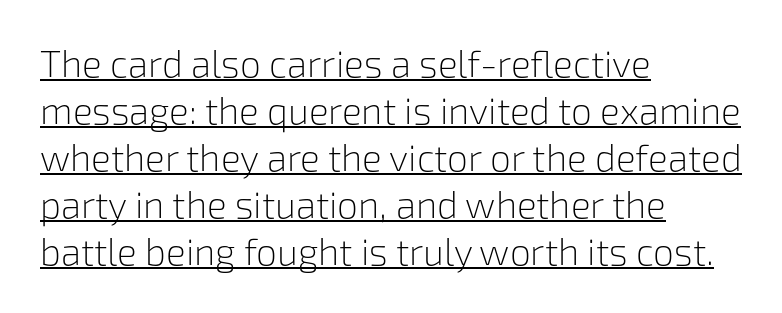
{"serif": "no", "italic": "no", "bold": "no", "weight": "light", "width": "normal", "stroke_contrast": "low", "x_height": "medium", "monospaced": "no", "underline": "yes", "align": "left", "line_spacing": "normal", "line_spacing_ratio": 1.27, "letter_spacing": "normal", "letter_spacing_em": 0.0, "glyph_px": 37}
